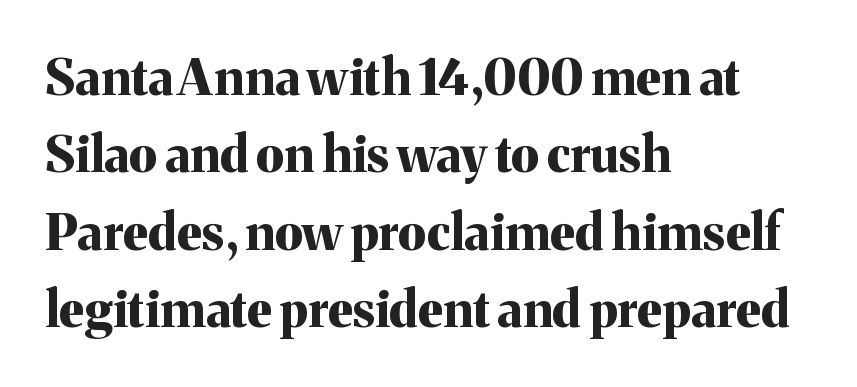
The space beneath each line is pristine and unruled. The passage shown is typed in a proportional face where columns would drift. Yep, those are serifs on the letters. Reading down the column, the eye jumps a familiar distance to each next line. The face used here is rendered with its standard letterfit.
